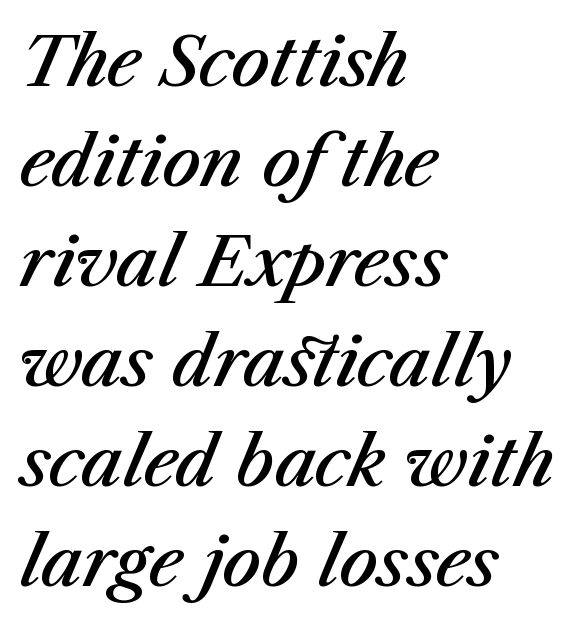
The rendering uses natural spacing where letterforms have individual widths. Look at the tracking — it's just the regular setting, nothing added. Each line starts at the same left margin while the right side varies. Summary of vertical rhythm: regular, with standard interline spacing. Emphasis-style slanted type is in use. The gap between lines stays unmarked.
